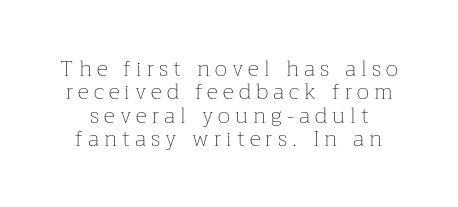
Compared with typical body copy, the letter spacing here is much looser. The space directly below the letters is spotless. Summary of weight: not heavy and not bold. The specimen reads as upright at a glance.
